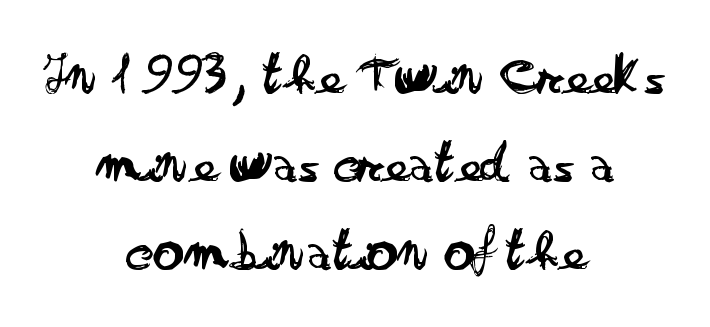
Q: Is the text bold? A: No.
Q: Is the text italic (slanted)? A: No, it is upright.
Q: Is the typeface a serif or a sans-serif typeface? A: Sans-serif.
Q: Is the text underlined? A: No.
Q: How is the paragraph aligned? A: Centered.
Q: Is the spacing between letters normal or unusually wide? A: Normal.
Q: Is the spacing between lines tight, normal or loose? A: Normal.
Q: Width (condensed, normal, or wide)? A: Wide.
Q: Stroke contrast? A: Low.
Q: x-height? A: Small.
Q: Monospaced? A: No.
